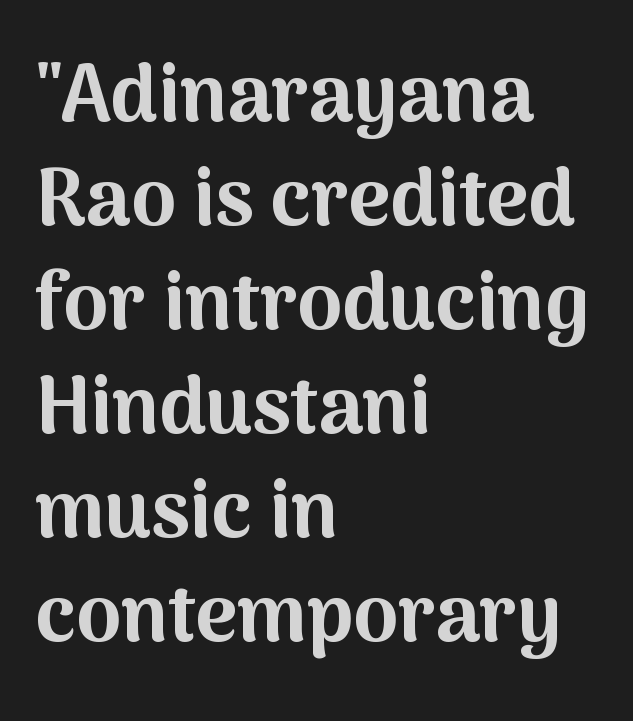
Varying glyph widths throughout — classic text-font behaviour. The area under the type is left untouched. When letters stand straight like this, we call the style roman or upright. Thick stems and heavy bowls — unmistakably bold. The type family on display is of the sans-serif kind. Students, note that the glyphs here touch the page at normal intervals.
